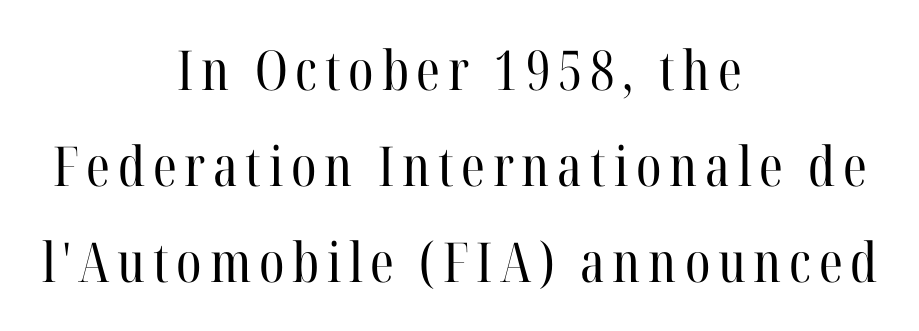
{"serif": "yes", "italic": "no", "bold": "no", "weight": "regular", "width": "condensed", "stroke_contrast": "high", "x_height": "medium", "monospaced": "no", "underline": "no", "align": "center", "line_spacing_ratio": 1.75, "glyph_px": 55}
